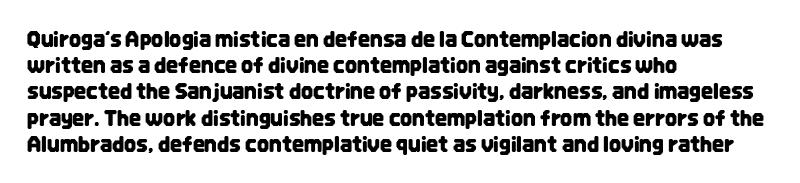
{"italic": "no", "underline": "no", "align": "left", "line_spacing": "normal", "line_spacing_ratio": 1.25, "letter_spacing": "normal", "letter_spacing_em": 0.0, "glyph_px": 21}
